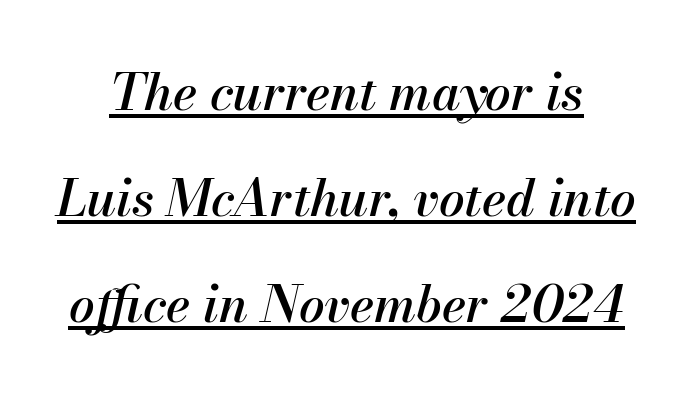
{"italic": "yes", "lean": "right", "slant_degrees": 13, "width": "normal", "stroke_contrast": "medium", "x_height": "small", "monospaced": "no", "underline": "yes", "line_spacing": "loose", "line_spacing_ratio": 2.08, "letter_spacing": "normal", "letter_spacing_em": 0.0, "glyph_px": 51}
